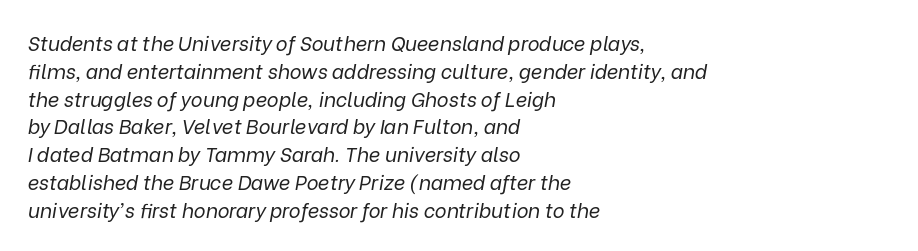
{"italic": "yes", "lean": "right", "slant_degrees": 9, "bold": "no", "underline": "no", "align": "left", "line_spacing": "normal", "line_spacing_ratio": 1.39, "letter_spacing": "normal", "letter_spacing_em": 0.0, "glyph_px": 20}
